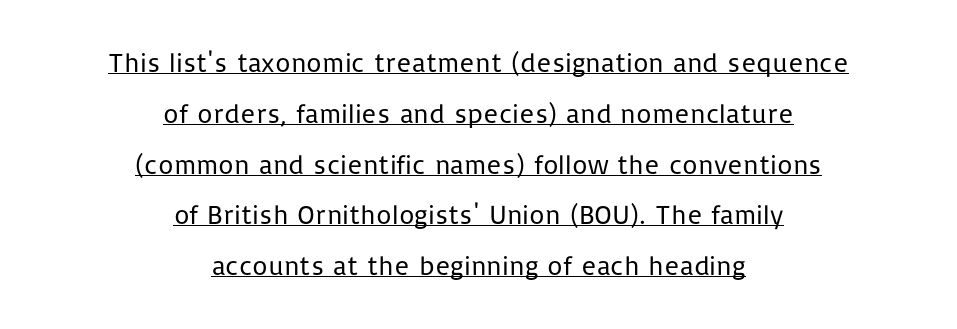
{"italic": "no", "bold": "no", "underline": "yes", "align": "center", "line_spacing_ratio": 1.88, "letter_spacing": "normal", "letter_spacing_em": 0.0, "glyph_px": 27}
